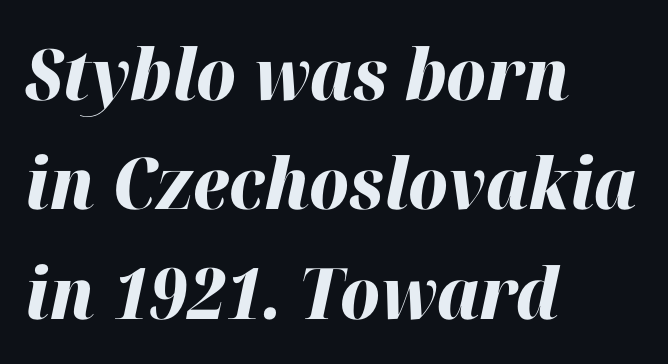
The image shows 71 px heavy type, italic (leaning right); set left-aligned, normal line spacing (1.54x), normal letter spacing, not underlined; high stroke contrast and a medium x-height.
